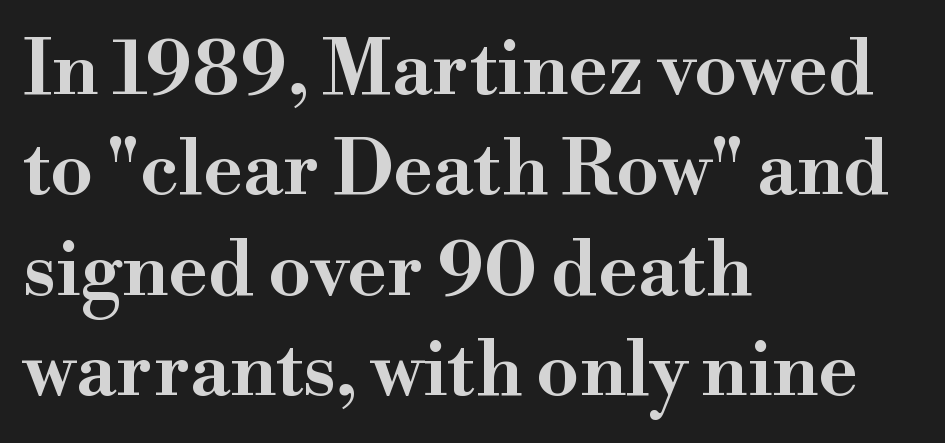
Summary of vertical rhythm: regular, with standard interline spacing. Unmarked baselines from the first word to the last. Students, note that the glyphs here touch the page at normal intervals. Typographically, this falls in the serif category. The axis of the letterforms is exactly vertical. Looks like regular typesetting: each glyph gets only the width it needs.
